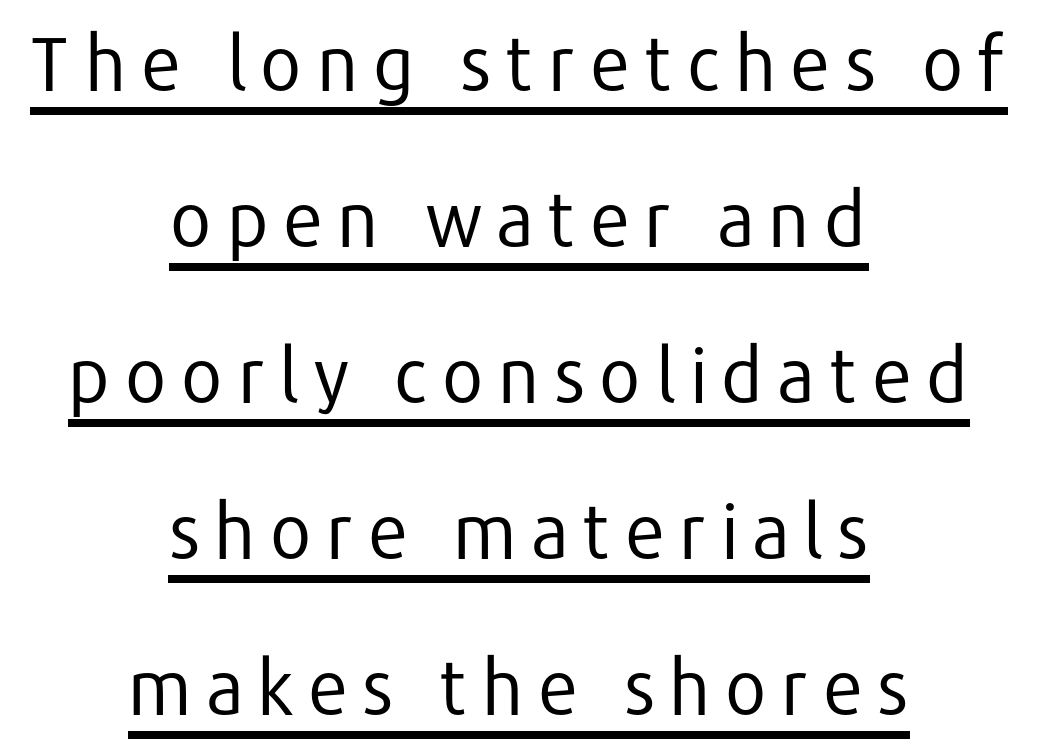
Q: Is the text bold? A: No.
Q: Is the text italic (slanted)? A: No, it is upright.
Q: Is the typeface a serif or a sans-serif typeface? A: Sans-serif.
Q: Is the text underlined? A: Yes.
Q: How is the paragraph aligned? A: Centered.
Q: Is the spacing between lines tight, normal or loose? A: Loose.
Q: Width (condensed, normal, or wide)? A: Normal.
Q: Stroke contrast? A: Low.
Q: x-height? A: Medium.
Q: Monospaced? A: No.
